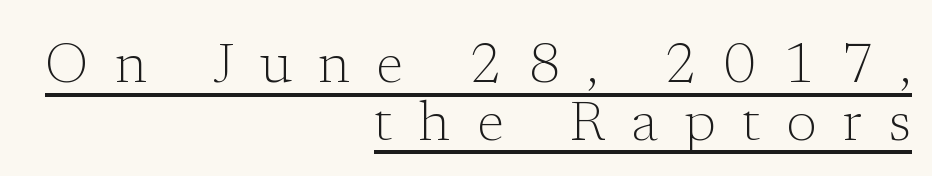
Each stroke keeps to a modest, everyday thickness or less. Posture: upright roman. The passage shown is underscored from start to finish. The passage shown stacks its lines with hardly any gap. Caption: expanded tracking, letters set apart. Leftover space on each line is placed entirely before the opening word.
